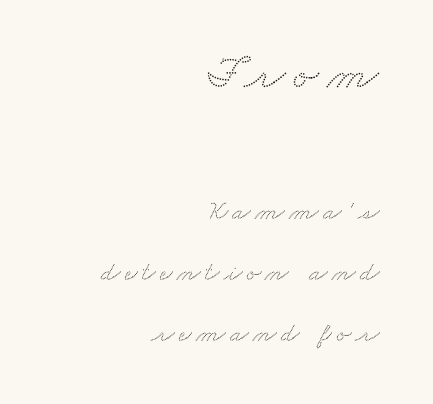
Q: Is the typeface a serif or a sans-serif typeface? A: Serif.
Q: Is the text underlined? A: No.
Q: How is the paragraph aligned? A: Right-aligned.
Q: Is the spacing between lines tight, normal or loose? A: Loose.
Q: Which block of text is set in a larger size, the first (top) or the second (bottom)? A: The first (top) one.
Q: Width (condensed, normal, or wide)? A: Wide.
Q: Stroke contrast? A: Medium.
Q: x-height? A: Small.
Q: Monospaced? A: No.
